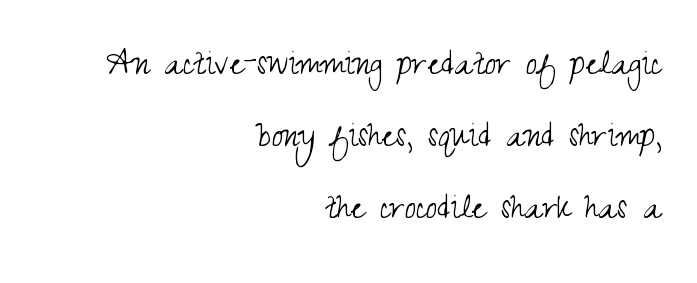
There is no visible air inserted between adjacent glyphs. Anything drawn beneath the words? Only blank space. This sample has the flowing, uneven cadence of proportional lettering. Does the type have serifs? No, each stem ends abruptly.
